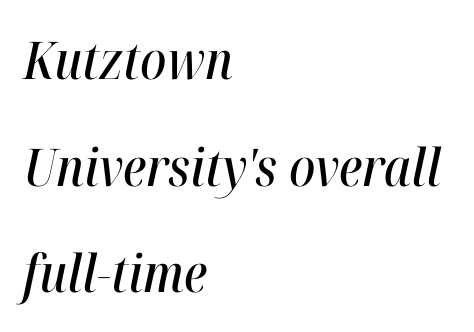
The image shows 52 px condensed type, italic (leaning right); set left-aligned, loose line spacing (2.05x), normal letter spacing, not underlined; high stroke contrast and a medium x-height.
